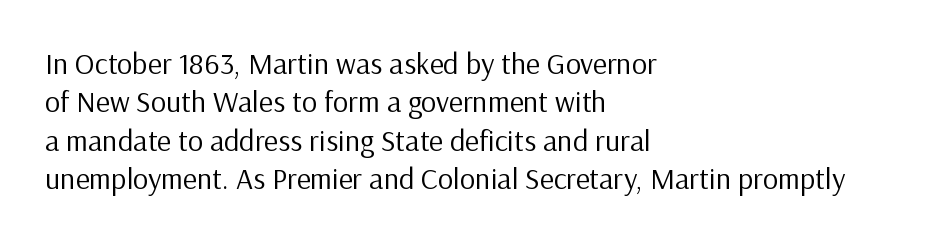
The image shows 30 px regular-weight sans-serif type, upright; set left-aligned, normal line spacing (1.28x), normal letter spacing, not underlined; low stroke contrast and a medium x-height.
